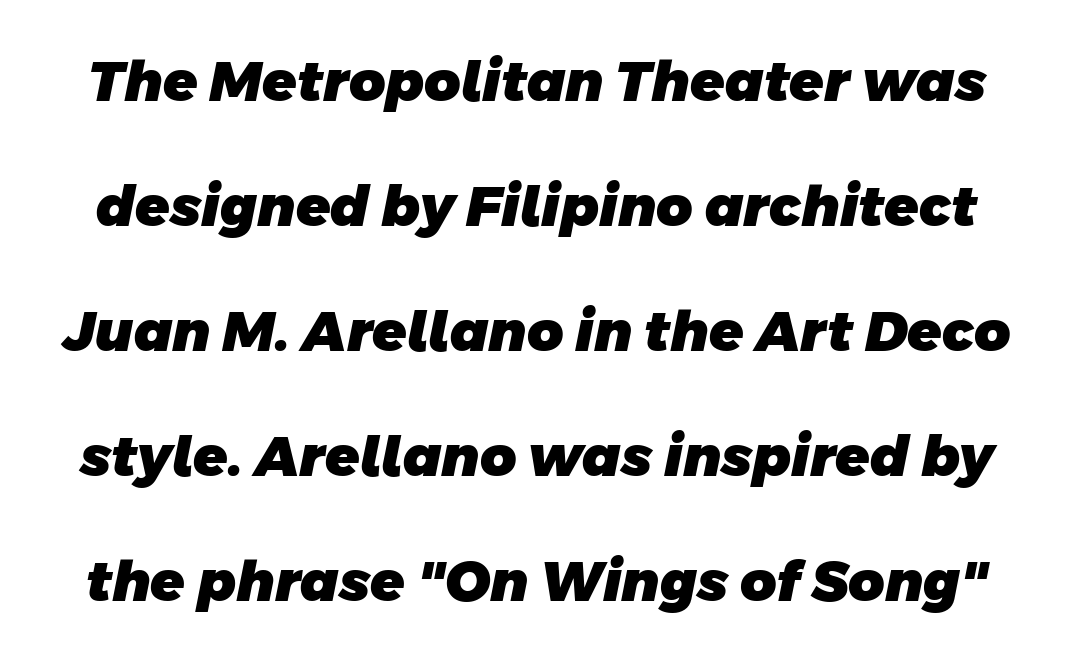
{"serif": "no", "bold": "yes", "weight": "heavy", "width": "normal", "stroke_contrast": "low", "x_height": "large", "monospaced": "no", "underline": "no", "line_spacing": "loose", "line_spacing_ratio": 2.23, "letter_spacing": "normal", "letter_spacing_em": 0.0, "glyph_px": 56}
